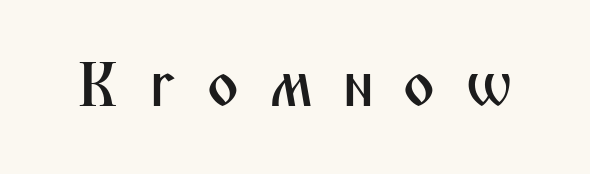
Q: Is the text italic (slanted)? A: No, it is upright.
Q: Is the typeface a serif or a sans-serif typeface? A: Sans-serif.
Q: Is the text underlined? A: No.
Q: Is the spacing between letters normal or unusually wide? A: Unusually wide.
Q: Width (condensed, normal, or wide)? A: Condensed.
Q: Stroke contrast? A: Medium.
Q: x-height? A: Medium.
Q: Monospaced? A: No.
